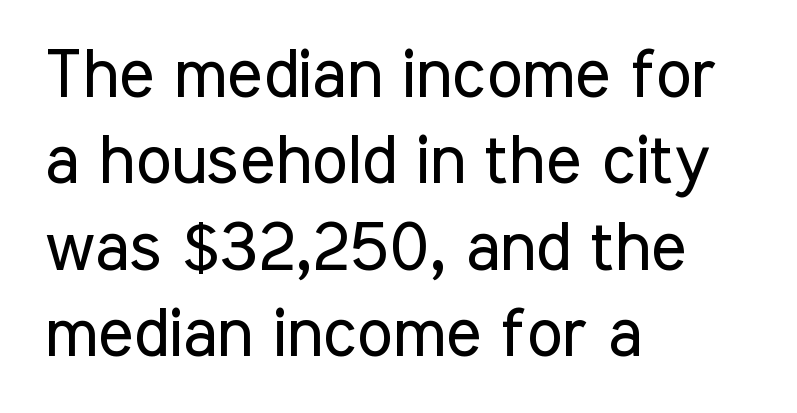
Q: Is the text bold? A: No.
Q: Is the text italic (slanted)? A: No, it is upright.
Q: Is the typeface a serif or a sans-serif typeface? A: Sans-serif.
Q: Is the text underlined? A: No.
Q: How is the paragraph aligned? A: Left-aligned.
Q: Is the spacing between letters normal or unusually wide? A: Normal.
Q: Is the spacing between lines tight, normal or loose? A: Normal.
Q: Width (condensed, normal, or wide)? A: Condensed.
Q: Stroke contrast? A: Low.
Q: x-height? A: Medium.
Q: Monospaced? A: No.
